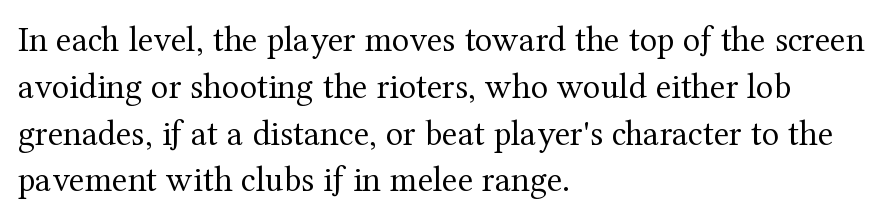
Q: Is the text bold? A: No.
Q: Is the text italic (slanted)? A: No, it is upright.
Q: Is the typeface a serif or a sans-serif typeface? A: Serif.
Q: Is the text underlined? A: No.
Q: How is the paragraph aligned? A: Left-aligned.
Q: Is the spacing between letters normal or unusually wide? A: Normal.
Q: Is the spacing between lines tight, normal or loose? A: Normal.
Q: Width (condensed, normal, or wide)? A: Normal.
Q: Stroke contrast? A: Medium.
Q: x-height? A: Medium.
Q: Monospaced? A: No.
